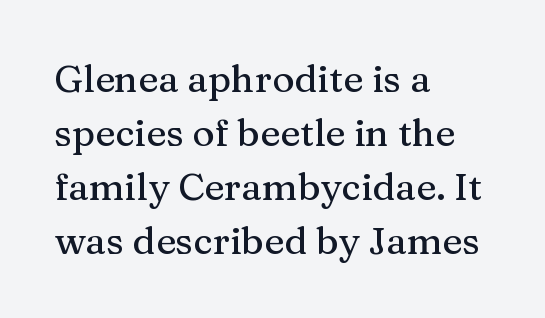
Q: Is the text italic (slanted)? A: No, it is upright.
Q: Is the typeface a serif or a sans-serif typeface? A: Serif.
Q: Is the text underlined? A: No.
Q: How is the paragraph aligned? A: Left-aligned.
Q: Is the spacing between letters normal or unusually wide? A: Normal.
Q: Is the spacing between lines tight, normal or loose? A: Normal.
Q: Width (condensed, normal, or wide)? A: Normal.
Q: Stroke contrast? A: Medium.
Q: x-height? A: Medium.
Q: Monospaced? A: No.
